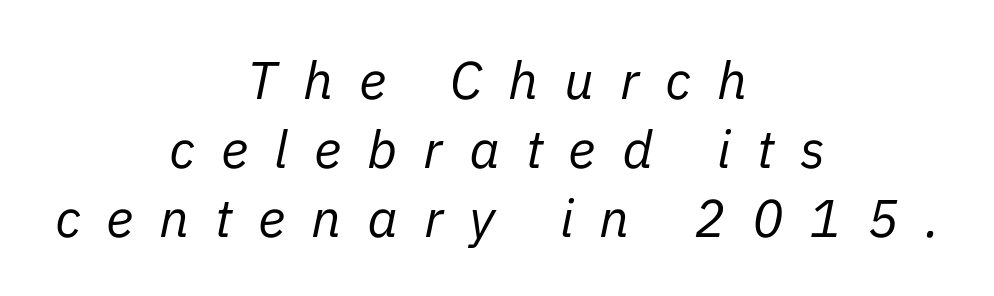
The image shows 53 px regular-weight type, italic (leaning right); set centered, normal line spacing (1.3x), unusually wide letter spacing (+0.49 em), not underlined; low stroke contrast and a medium x-height.
